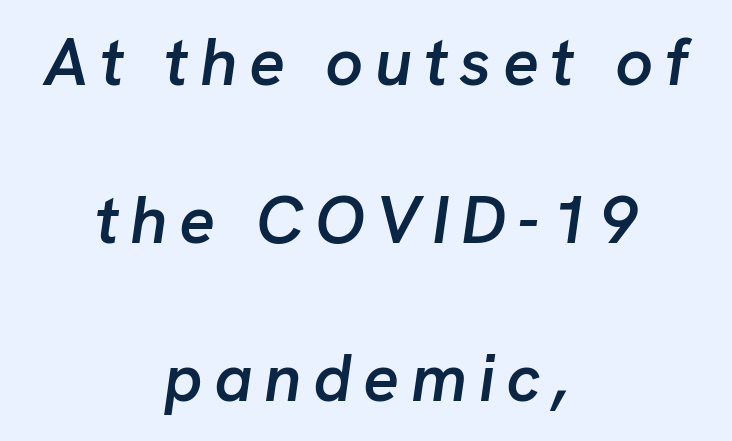
The face used here is a semibold: visibly heavier than regular, lighter than bold. Students, observe: this is what heavily led, spacious text looks like. Both edges are ragged and mirror each other, which tells us the setting is centered. The rendering uses natural spacing where letterforms have individual widths. Rendered with sloped, italic letterforms.
